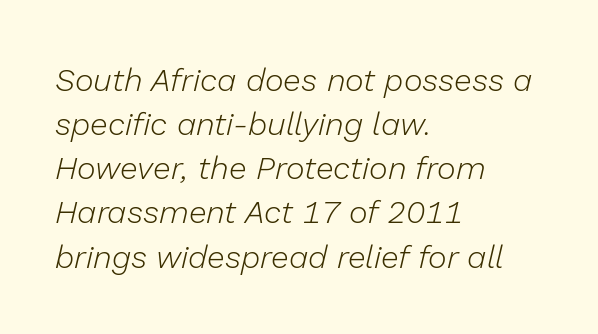
Q: Is the text bold? A: No.
Q: Is the text italic (slanted)? A: Yes, it leans right by about 13 degrees.
Q: Is the text underlined? A: No.
Q: How is the paragraph aligned? A: Left-aligned.
Q: Is the spacing between letters normal or unusually wide? A: Normal.
Q: Is the spacing between lines tight, normal or loose? A: Normal.
Q: Width (condensed, normal, or wide)? A: Normal.
Q: Stroke contrast? A: Low.
Q: x-height? A: Medium.
Q: Monospaced? A: No.
